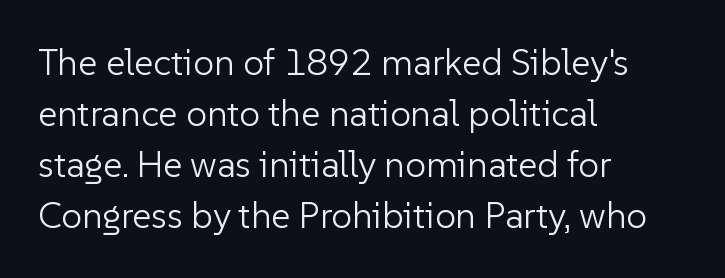
{"serif": "no", "italic": "no", "bold": "no", "weight": "light", "width": "normal", "stroke_contrast": "low", "x_height": "medium", "monospaced": "no", "underline": "no", "align": "left", "line_spacing": "normal", "line_spacing_ratio": 1.38, "letter_spacing": "normal", "letter_spacing_em": 0.0, "glyph_px": 37}
